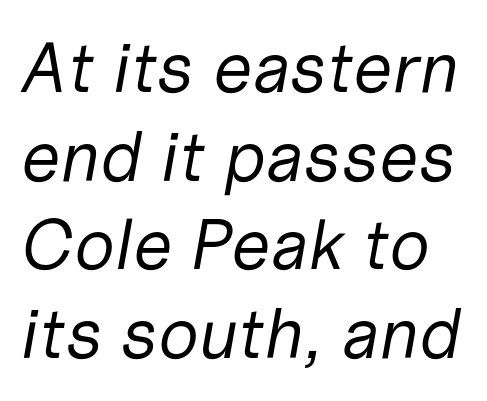
The image shows 71 px regular-weight type, italic (leaning right); set normal line spacing (1.25x), normal letter spacing, not underlined; low stroke contrast and a medium x-height.
